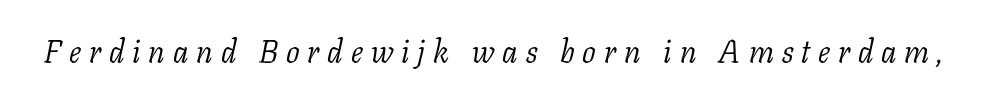
The image shows 32 px light serif type, italic (leaning right); set unusually wide letter spacing (+0.25 em), not underlined; low stroke contrast and a medium x-height.
